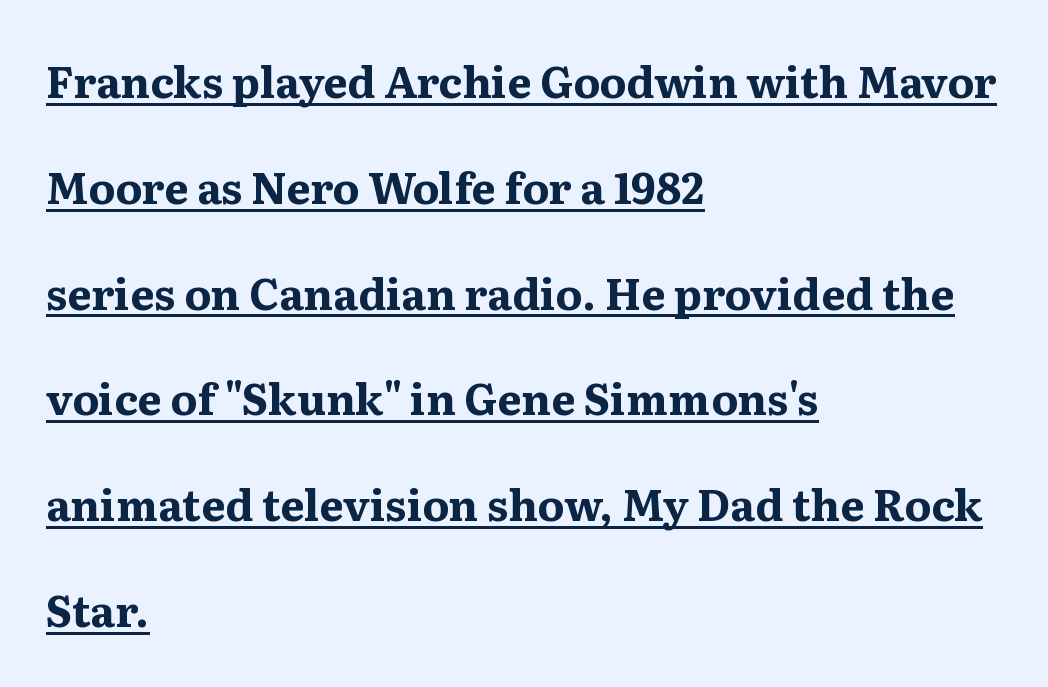
The image shows 43 px bold serif type, upright; set left-aligned, loose line spacing (2.46x), normal letter spacing, underlined; medium stroke contrast and a medium x-height.
